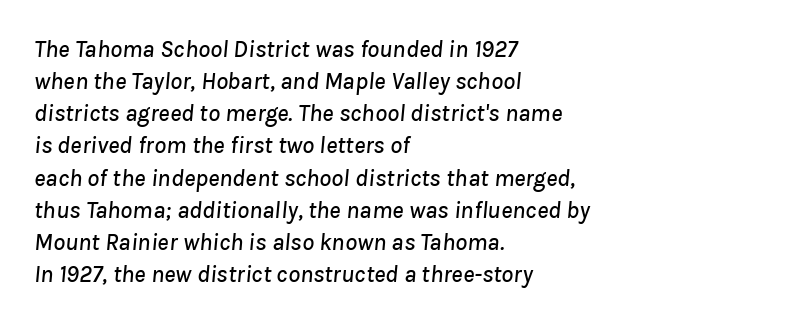
The whole block is typeset with a tilt. Whoever set this chose a conventional vertical rhythm. Nobody touched the tracking dial on this one. Unmarked baselines from the first word to the last. Teacher's note: observe the even left margin — that is flush-left alignment.
